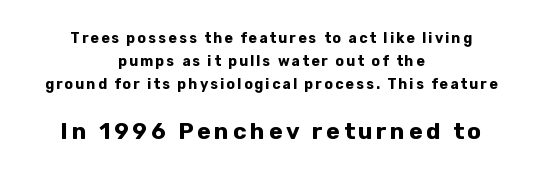
The sample has been set heavy, in full bold. The rows are spaced the way most documents space them. The string is rendered with underlining switched off. A typesetter would mark this as roman, not italic. These lines are centered, leaving both edges ragged.
